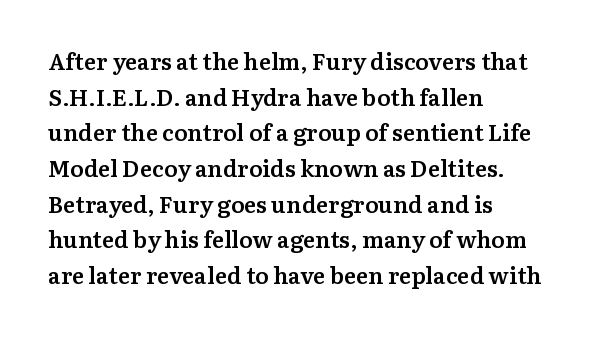
Notice how the passage keeps a crisp vertical edge on the left only. You could call the tracking neutral — neither tight nor loose. Compared with an ordinary text face, these strokes are moderately heavier — a semibold. No italicization has been applied; the sample stays upright.
